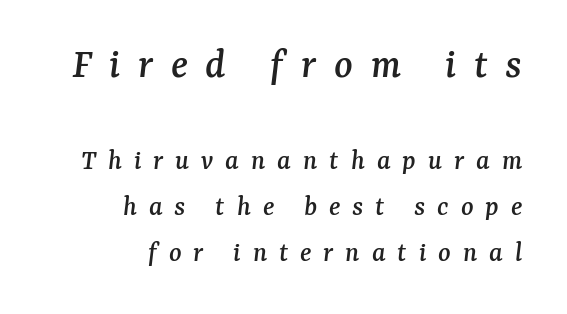
Q: Is the text italic (slanted)? A: Yes, it leans right by about 7 degrees.
Q: Is the typeface a serif or a sans-serif typeface? A: Serif.
Q: Is the text underlined? A: No.
Q: How is the paragraph aligned? A: Right-aligned.
Q: Is the spacing between letters normal or unusually wide? A: Unusually wide.
Q: Is the spacing between lines tight, normal or loose? A: Normal.
Q: Which block of text is set in a larger size, the first (top) or the second (bottom)? A: The first (top) one.
Q: Width (condensed, normal, or wide)? A: Normal.
Q: Stroke contrast? A: Medium.
Q: x-height? A: Medium.
Q: Monospaced? A: No.
